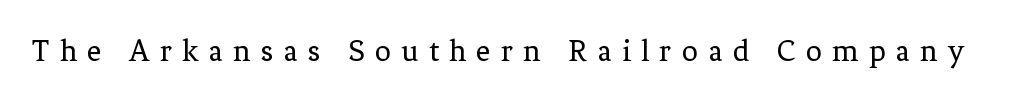
Q: Is the text bold? A: No.
Q: Is the text italic (slanted)? A: No, it is upright.
Q: Is the typeface a serif or a sans-serif typeface? A: Serif.
Q: Is the text underlined? A: No.
Q: Is the spacing between letters normal or unusually wide? A: Unusually wide.
Q: Width (condensed, normal, or wide)? A: Normal.
Q: Stroke contrast? A: Low.
Q: x-height? A: Medium.
Q: Monospaced? A: No.
